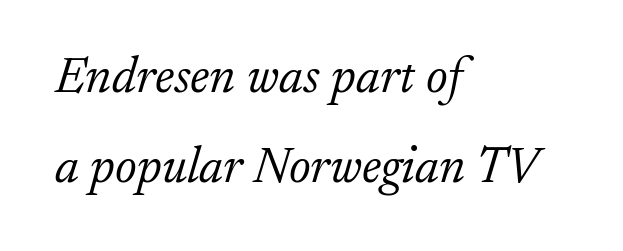
{"serif": "yes", "italic": "yes", "lean": "right", "slant_degrees": 17, "bold": "no", "weight": "light", "width": "normal", "stroke_contrast": "low", "x_height": "small", "monospaced": "no", "underline": "no", "align": "left", "line_spacing_ratio": 1.8, "letter_spacing": "normal", "letter_spacing_em": 0.0, "glyph_px": 50}
